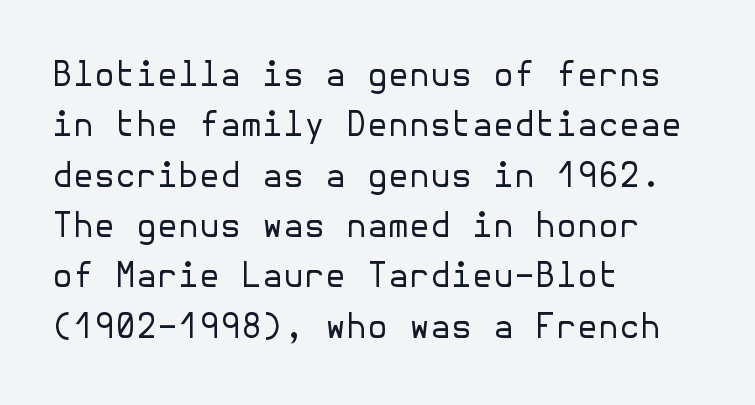
{"serif": "no", "italic": "no", "bold": "no", "weight": "regular", "width": "normal", "stroke_contrast": "low", "x_height": "medium", "underline": "no", "align": "left", "line_spacing": "normal", "line_spacing_ratio": 1.48, "letter_spacing": "normal", "letter_spacing_em": 0.0, "glyph_px": 34}
